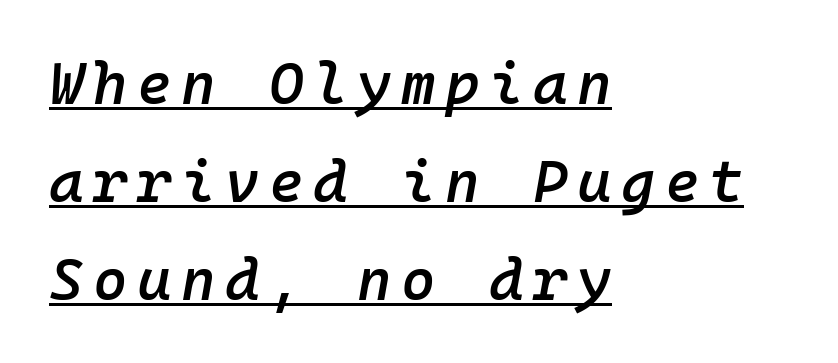
Q: Is the text bold? A: Semi-bold.
Q: Is the text italic (slanted)? A: Yes, it leans right by about 10 degrees.
Q: Is the text underlined? A: Yes.
Q: How is the paragraph aligned? A: Left-aligned.
Q: Is the spacing between lines tight, normal or loose? A: Normal.
Q: Width (condensed, normal, or wide)? A: Normal.
Q: Stroke contrast? A: Low.
Q: x-height? A: Medium.
Q: Monospaced? A: Yes.
